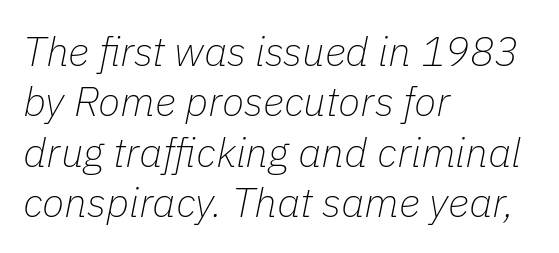
The image shows 41 px thin type, italic (leaning right); set left-aligned, line spacing 1.23x, normal letter spacing, not underlined; low stroke contrast and a medium x-height.
